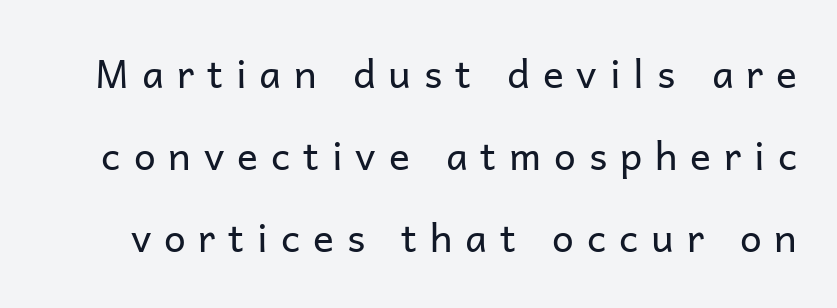
Does extra space separate the letters? Yes, quite a lot of it. The string is rendered with underlining switched off. Observe the absence of serifs on each vertical stroke in this sample. Spacing verdict: proportional, widths tailored to each character.
